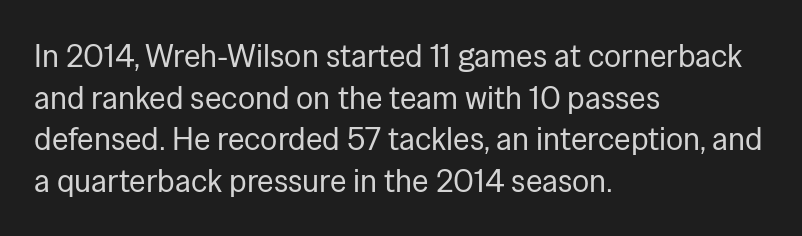
Q: Is the text bold? A: No.
Q: Is the text italic (slanted)? A: No, it is upright.
Q: Is the typeface a serif or a sans-serif typeface? A: Sans-serif.
Q: Is the text underlined? A: No.
Q: How is the paragraph aligned? A: Left-aligned.
Q: Is the spacing between letters normal or unusually wide? A: Normal.
Q: Is the spacing between lines tight, normal or loose? A: Normal.
Q: Width (condensed, normal, or wide)? A: Normal.
Q: Stroke contrast? A: Low.
Q: x-height? A: Medium.
Q: Monospaced? A: No.
